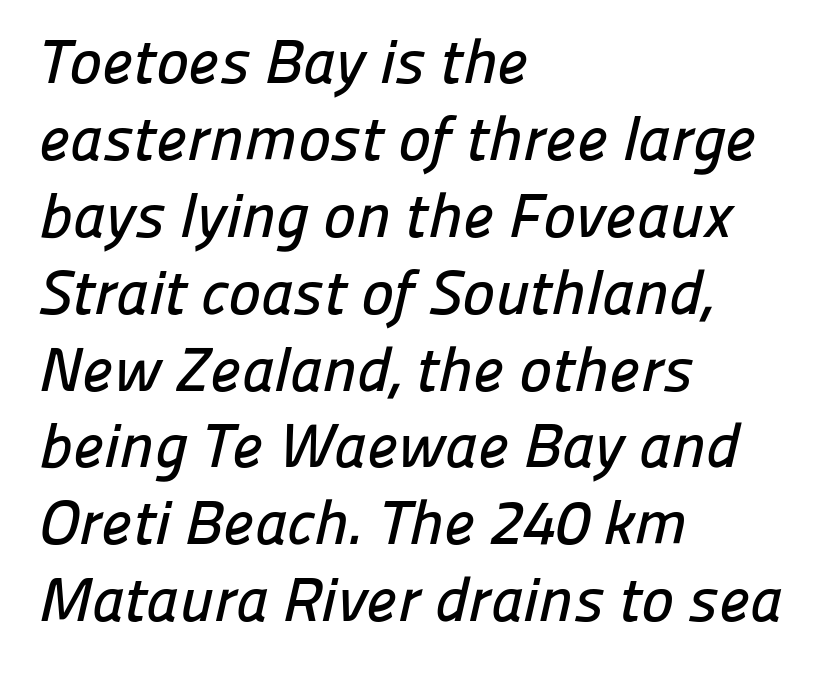
Q: Is the typeface a serif or a sans-serif typeface? A: Sans-serif.
Q: Is the text underlined? A: No.
Q: How is the paragraph aligned? A: Left-aligned.
Q: Is the spacing between letters normal or unusually wide? A: Normal.
Q: Width (condensed, normal, or wide)? A: Normal.
Q: Stroke contrast? A: Low.
Q: x-height? A: Medium.
Q: Monospaced? A: No.
